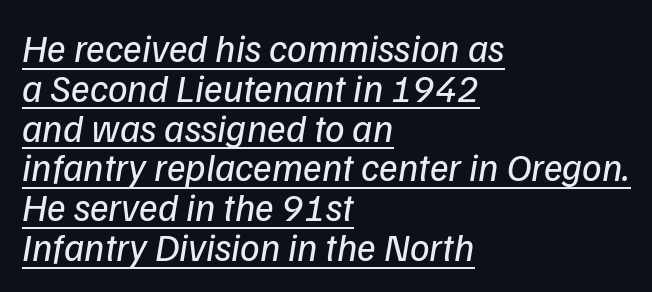
{"italic": "yes", "lean": "right", "slant_degrees": 9, "bold": "no", "weight": "regular", "width": "normal", "stroke_contrast": "low", "x_height": "medium", "monospaced": "no", "underline": "yes", "align": "left", "line_spacing": "tight", "line_spacing_ratio": 1.02, "letter_spacing": "normal", "letter_spacing_em": 0.0, "glyph_px": 39}
